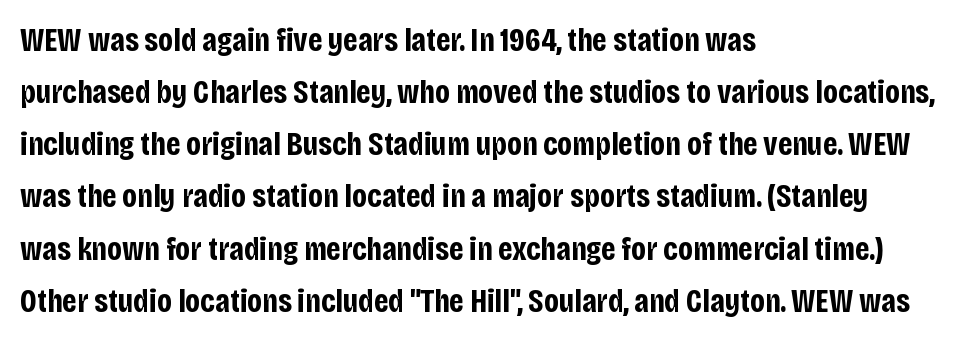
The image shows 33 px bold, condensed sans-serif type, upright; set left-aligned, normal line spacing (1.58x), normal letter spacing, not underlined; low stroke contrast and a large x-height.
